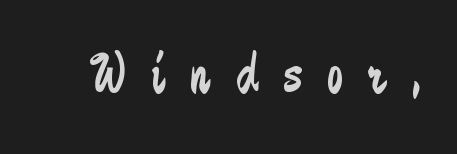
The image shows 59 px regular-weight, condensed sans-serif type; set unusually wide letter spacing (+0.42 em), not underlined; low stroke contrast and a small x-height.
